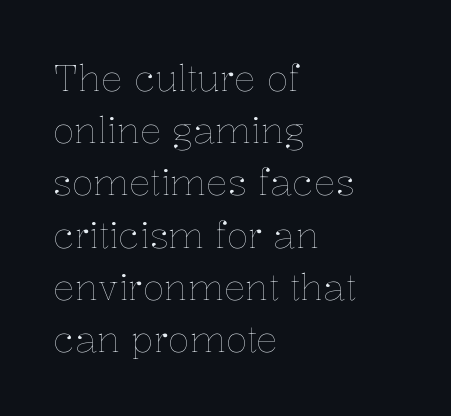
Q: Is the text bold? A: No.
Q: Is the text italic (slanted)? A: No, it is upright.
Q: Is the text underlined? A: No.
Q: How is the paragraph aligned? A: Left-aligned.
Q: Is the spacing between letters normal or unusually wide? A: Normal.
Q: Is the spacing between lines tight, normal or loose? A: Normal.
Q: Width (condensed, normal, or wide)? A: Normal.
Q: Stroke contrast? A: Low.
Q: x-height? A: Medium.
Q: Monospaced? A: No.
